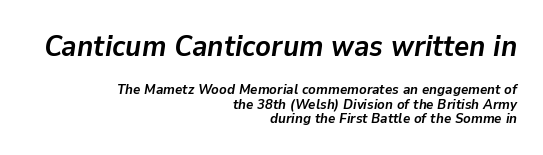
{"italic": "yes", "lean": "right", "slant_degrees": 9, "bold": "yes", "weight": "semibold", "width": "normal", "stroke_contrast": "low", "x_height": "medium", "monospaced": "no", "underline": "no", "align": "right", "line_spacing": "tight", "line_spacing_ratio": 1.04, "letter_spacing": "normal", "letter_spacing_em": 0.0, "larger_block": "first", "size_ratio": 2.07, "glyph_px": 29}
